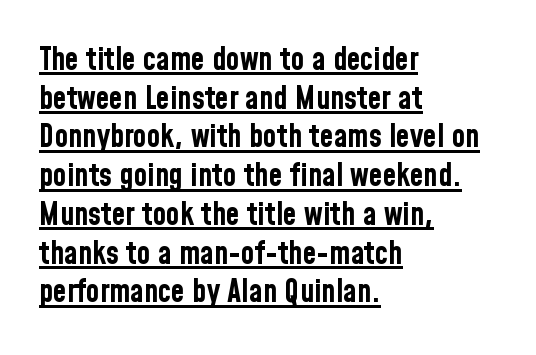
{"serif": "no", "italic": "no", "bold": "yes", "weight": "bold", "width": "condensed", "stroke_contrast": "low", "x_height": "medium", "monospaced": "no", "underline": "yes", "align": "left", "line_spacing": "normal", "line_spacing_ratio": 1.25, "letter_spacing": "normal", "letter_spacing_em": 0.0, "glyph_px": 31}
